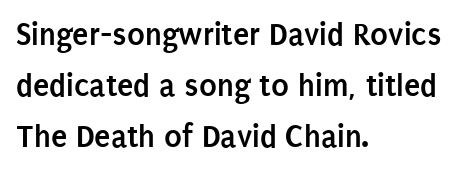
{"serif": "no", "italic": "no", "bold": "yes", "weight": "semibold", "width": "condensed", "stroke_contrast": "low", "x_height": "large", "monospaced": "no", "underline": "no", "align": "left", "line_spacing": "normal", "line_spacing_ratio": 1.54, "letter_spacing": "normal", "letter_spacing_em": 0.0, "glyph_px": 33}
